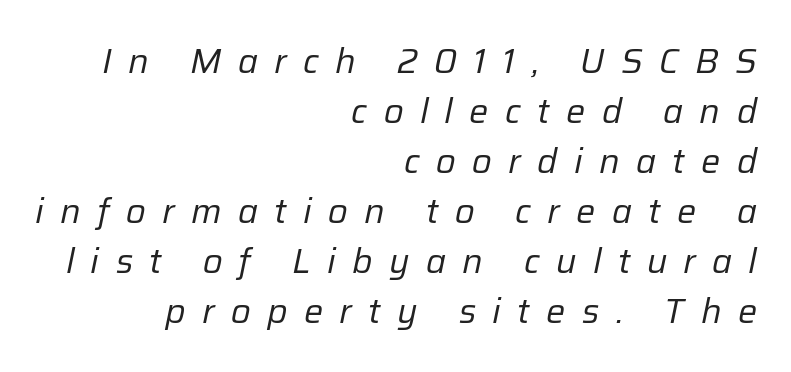
Q: Is the text bold? A: No.
Q: Is the text italic (slanted)? A: Yes, it leans right by about 12 degrees.
Q: Is the text underlined? A: No.
Q: How is the paragraph aligned? A: Right-aligned.
Q: Is the spacing between letters normal or unusually wide? A: Unusually wide.
Q: Is the spacing between lines tight, normal or loose? A: Normal.
Q: Width (condensed, normal, or wide)? A: Normal.
Q: Stroke contrast? A: Low.
Q: x-height? A: Medium.
Q: Monospaced? A: No.
